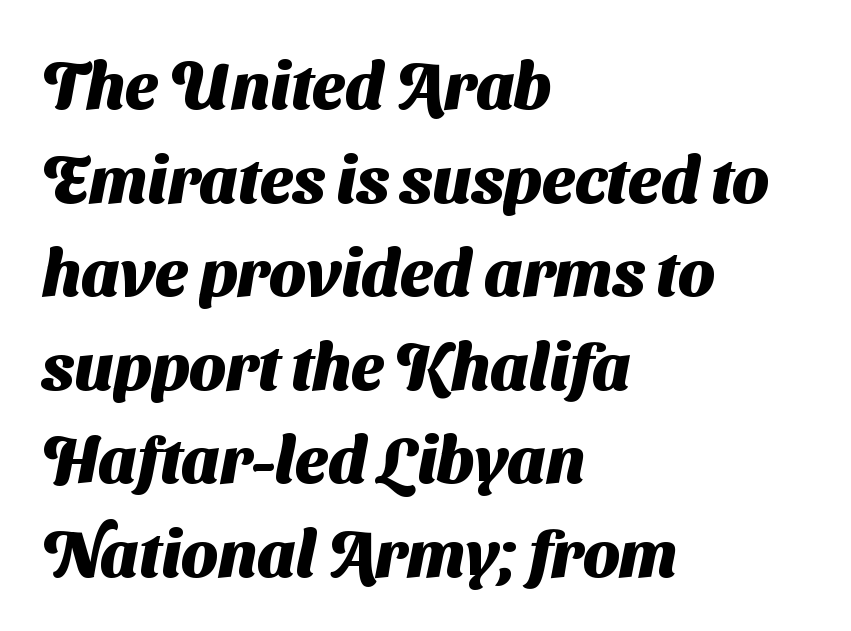
{"serif": "no", "bold": "yes", "weight": "heavy", "width": "normal", "stroke_contrast": "medium", "x_height": "medium", "monospaced": "no", "underline": "no", "align": "left", "line_spacing": "normal", "line_spacing_ratio": 1.44, "letter_spacing": "normal", "letter_spacing_em": 0.0, "glyph_px": 65}
